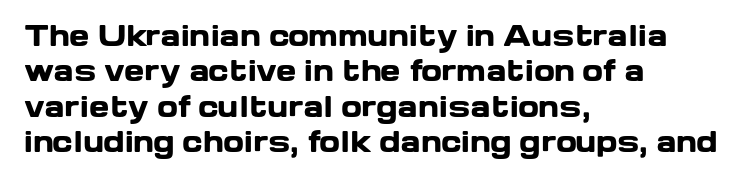
Q: Is the text bold? A: Yes.
Q: Is the text italic (slanted)? A: No, it is upright.
Q: Is the text underlined? A: No.
Q: How is the paragraph aligned? A: Left-aligned.
Q: Is the spacing between letters normal or unusually wide? A: Normal.
Q: Is the spacing between lines tight, normal or loose? A: Normal.
